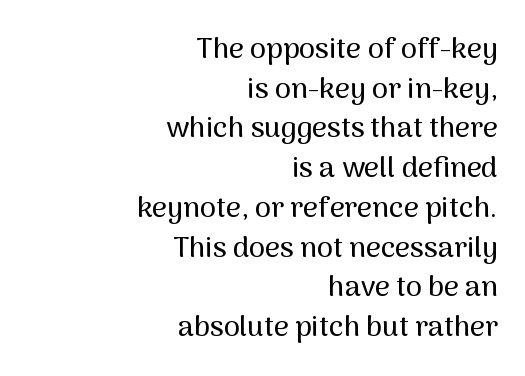
Q: Is the text italic (slanted)? A: No, it is upright.
Q: Is the typeface a serif or a sans-serif typeface? A: Sans-serif.
Q: Is the text underlined? A: No.
Q: How is the paragraph aligned? A: Right-aligned.
Q: Is the spacing between letters normal or unusually wide? A: Normal.
Q: Is the spacing between lines tight, normal or loose? A: Normal.
Q: Width (condensed, normal, or wide)? A: Normal.
Q: Stroke contrast? A: Medium.
Q: x-height? A: Medium.
Q: Monospaced? A: No.
